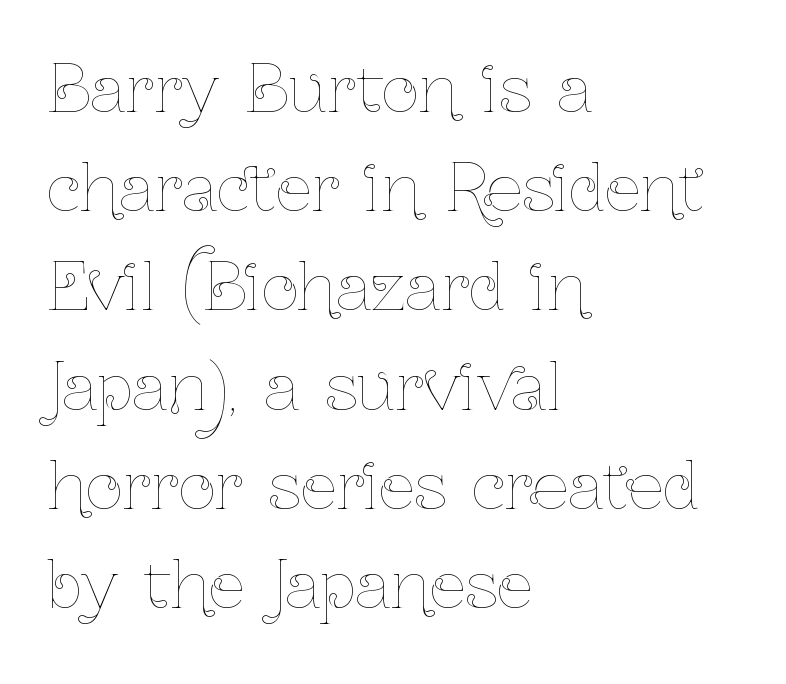
The image shows 64 px thin, condensed type, upright; set left-aligned, normal line spacing (1.55x), normal letter spacing, not underlined; low stroke contrast and a medium x-height.
